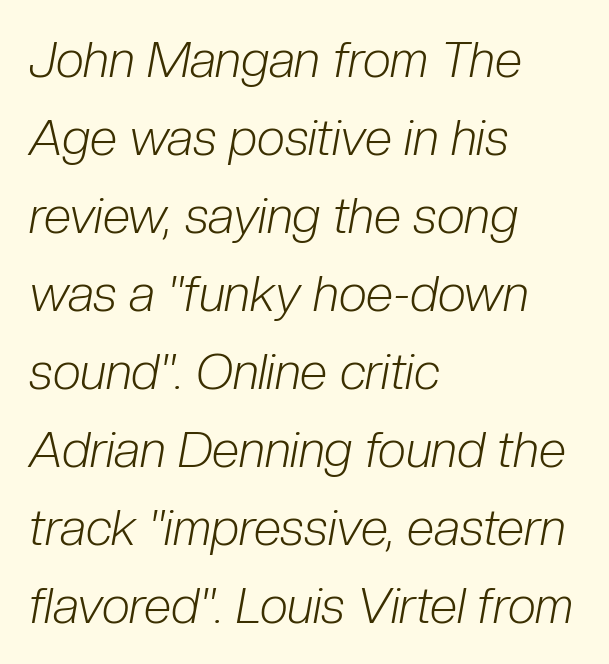
The image shows 50 px light, condensed type, italic (leaning right); set left-aligned, normal line spacing (1.56x), normal letter spacing, not underlined; low stroke contrast and a medium x-height.
